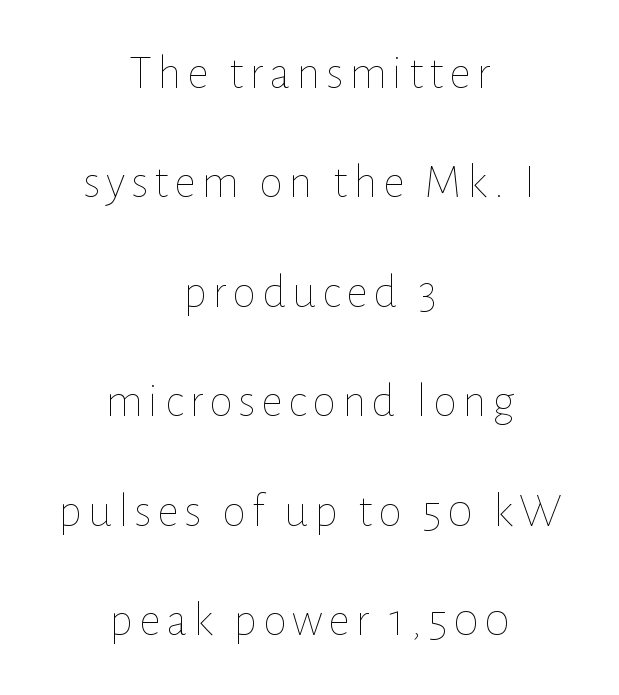
Vertical strokes here are truly vertical. A great deal of white space separates one row of letters from the next. Note the varied advance widths — an 'i' is clearly narrower than an 'm'. Letters rest on an invisible, unmarked baseline.
